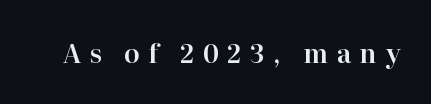
The image shows 26 px text type, upright; set unusually wide letter spacing (+0.32 em), not underlined.
